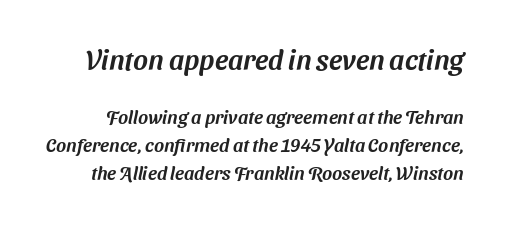
Is the letter spacing exaggerated? No — it looks like the ordinary default. Block one is the big one; block two sits smaller underneath. Think of a printed novel: that variable character pitch is what you see here. Check the space under the baseline: it is left empty. These lines sit exactly where default settings would place them.
